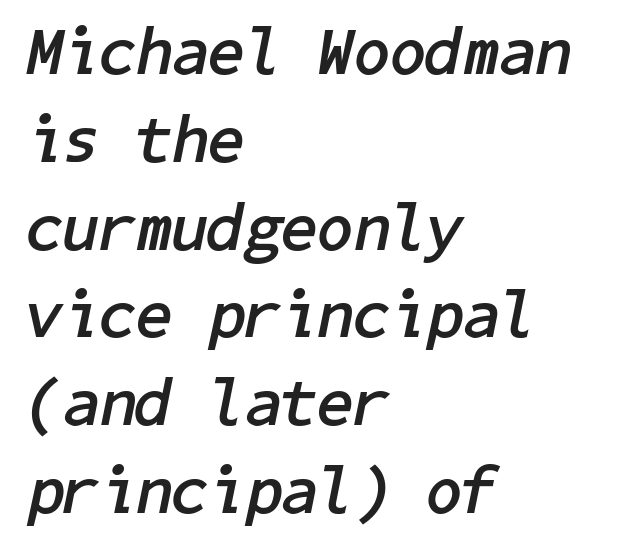
Q: Is the text bold? A: Yes.
Q: Is the text italic (slanted)? A: Yes, it leans right by about 11 degrees.
Q: Is the text underlined? A: No.
Q: How is the paragraph aligned? A: Left-aligned.
Q: Is the spacing between letters normal or unusually wide? A: Normal.
Q: Is the spacing between lines tight, normal or loose? A: Normal.
Q: Width (condensed, normal, or wide)? A: Normal.
Q: Stroke contrast? A: Low.
Q: x-height? A: Medium.
